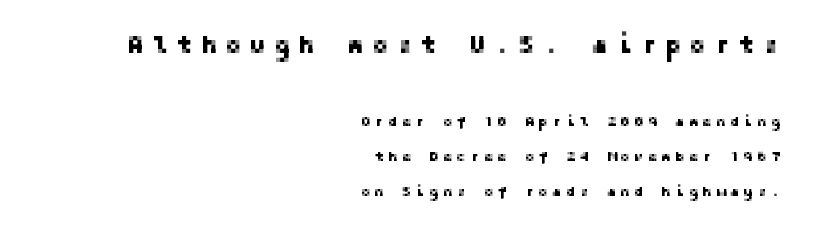
The image shows 25 px text type, upright; set right-aligned, loose line spacing (2.5x), unusually wide letter spacing (+0.31 em), not underlined; the first (top) block is 1.79x larger.
